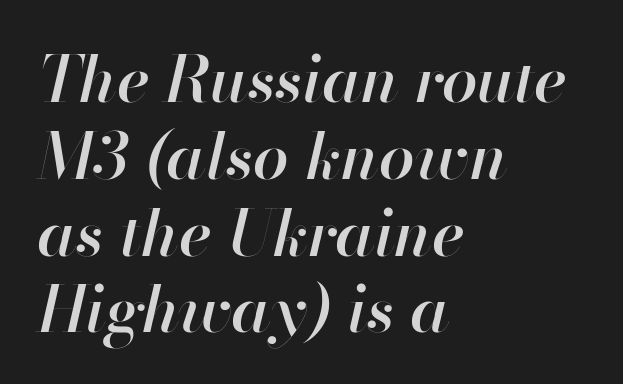
The image shows 64 px semibold type, italic (leaning right); set left-aligned, line spacing 1.2x, normal letter spacing, not underlined; high stroke contrast and a small x-height.
